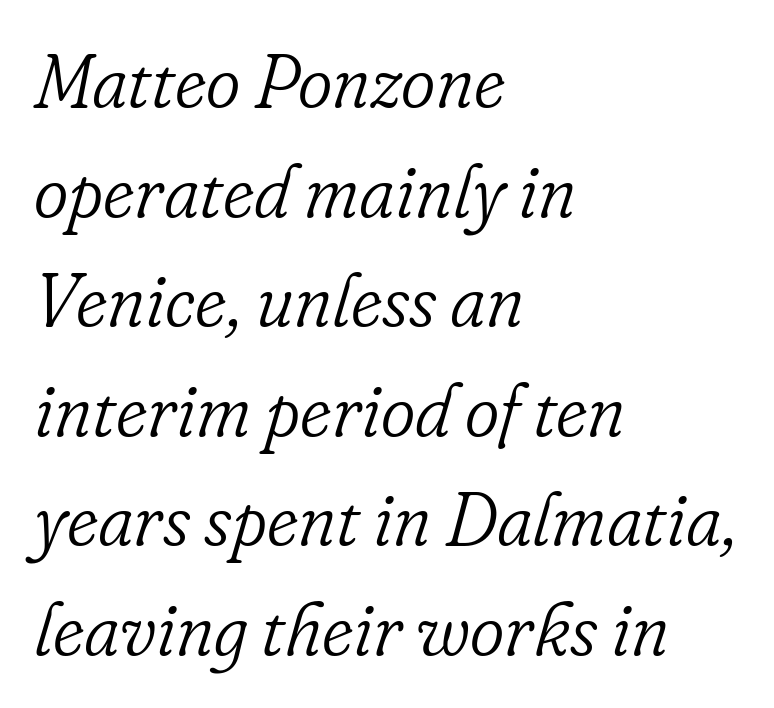
You can tell from the footed stems that serif type was used. The passage shown is not underscored anywhere. Do the characters align in a grid? No, the font is proportional. What stands out about the letter spacing? Nothing — it is the standard amount. The lettering tilts uniformly, giving the passage an italic look.
